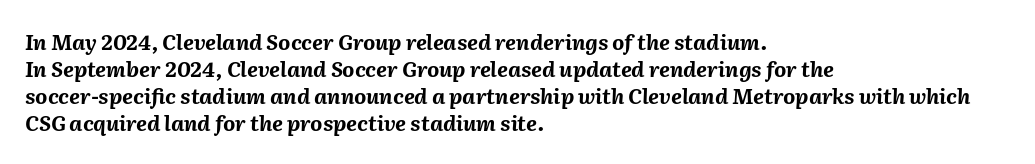
Q: Is the text bold? A: Yes.
Q: Is the text italic (slanted)? A: Yes, it leans right by about 2 degrees.
Q: Is the text underlined? A: No.
Q: How is the paragraph aligned? A: Left-aligned.
Q: Is the spacing between letters normal or unusually wide? A: Normal.
Q: Is the spacing between lines tight, normal or loose? A: Normal.
